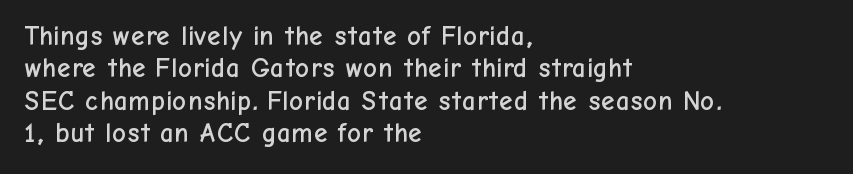
Q: Is the text italic (slanted)? A: No, it is upright.
Q: Is the text underlined? A: No.
Q: How is the paragraph aligned? A: Left-aligned.
Q: Is the spacing between letters normal or unusually wide? A: Normal.
